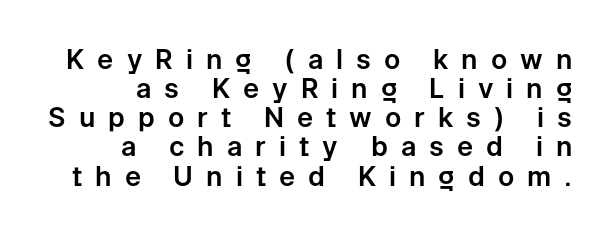
{"italic": "no", "underline": "no", "line_spacing": "tight", "line_spacing_ratio": 1.08, "letter_spacing": "wide", "letter_spacing_em": 0.48, "glyph_px": 27}
